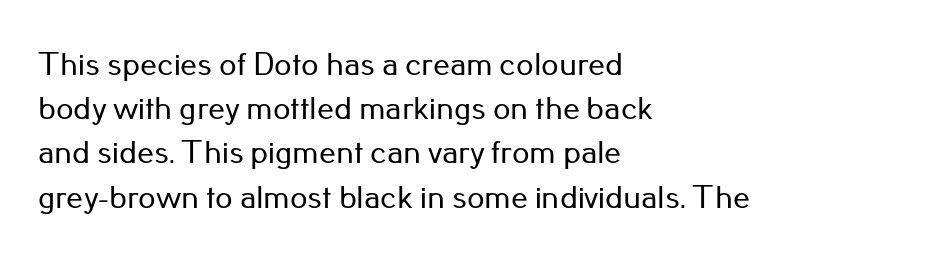
Q: Is the text italic (slanted)? A: No, it is upright.
Q: Is the typeface a serif or a sans-serif typeface? A: Sans-serif.
Q: Is the text underlined? A: No.
Q: How is the paragraph aligned? A: Left-aligned.
Q: Is the spacing between letters normal or unusually wide? A: Normal.
Q: Is the spacing between lines tight, normal or loose? A: Normal.
Q: Width (condensed, normal, or wide)? A: Normal.
Q: Stroke contrast? A: Low.
Q: x-height? A: Small.
Q: Monospaced? A: No.
